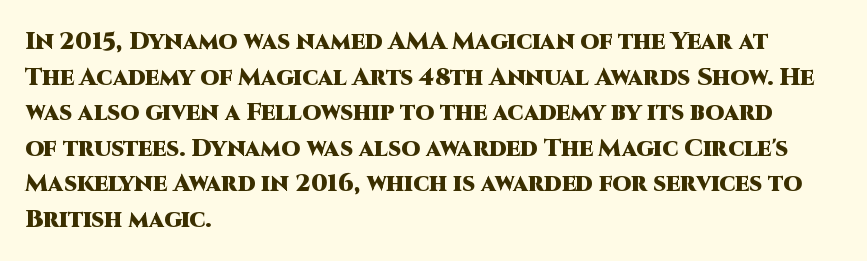
{"italic": "no", "bold": "yes", "underline": "no", "align": "left", "line_spacing": "normal", "line_spacing_ratio": 1.48, "letter_spacing": "normal", "letter_spacing_em": 0.0, "glyph_px": 24}
